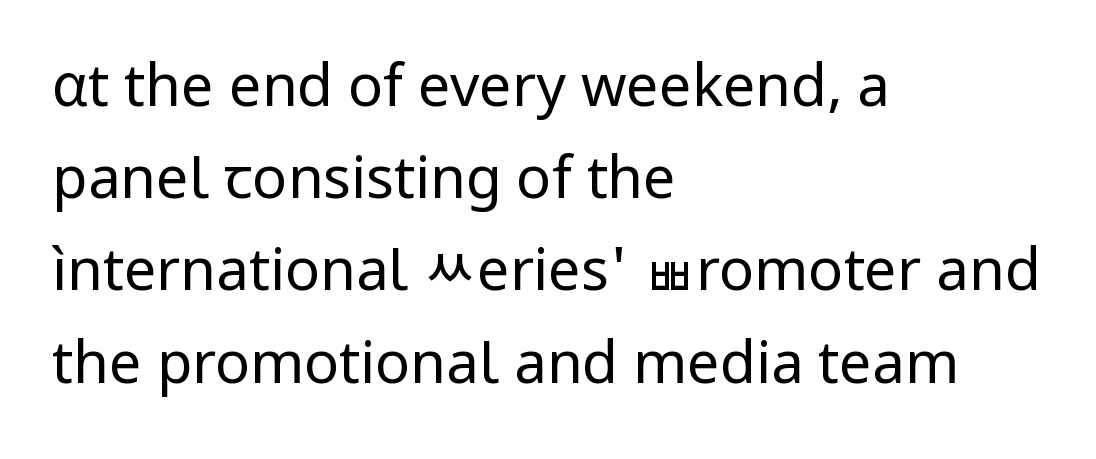
The image shows 58 px regular-weight sans-serif type, upright; set left-aligned, normal line spacing (1.59x), normal letter spacing, not underlined; low stroke contrast and a medium x-height.
